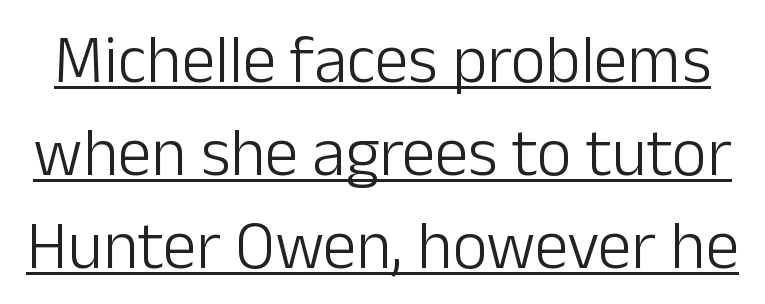
{"serif": "no", "italic": "no", "bold": "no", "weight": "light", "width": "normal", "stroke_contrast": "low", "x_height": "medium", "monospaced": "no", "underline": "yes", "line_spacing": "normal", "line_spacing_ratio": 1.39, "letter_spacing": "normal", "letter_spacing_em": 0.0, "glyph_px": 67}
